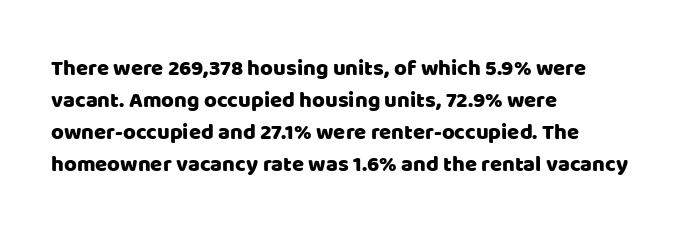
Q: Is the text italic (slanted)? A: No, it is upright.
Q: Is the text underlined? A: No.
Q: How is the paragraph aligned? A: Left-aligned.
Q: Is the spacing between letters normal or unusually wide? A: Normal.
Q: Is the spacing between lines tight, normal or loose? A: Normal.
